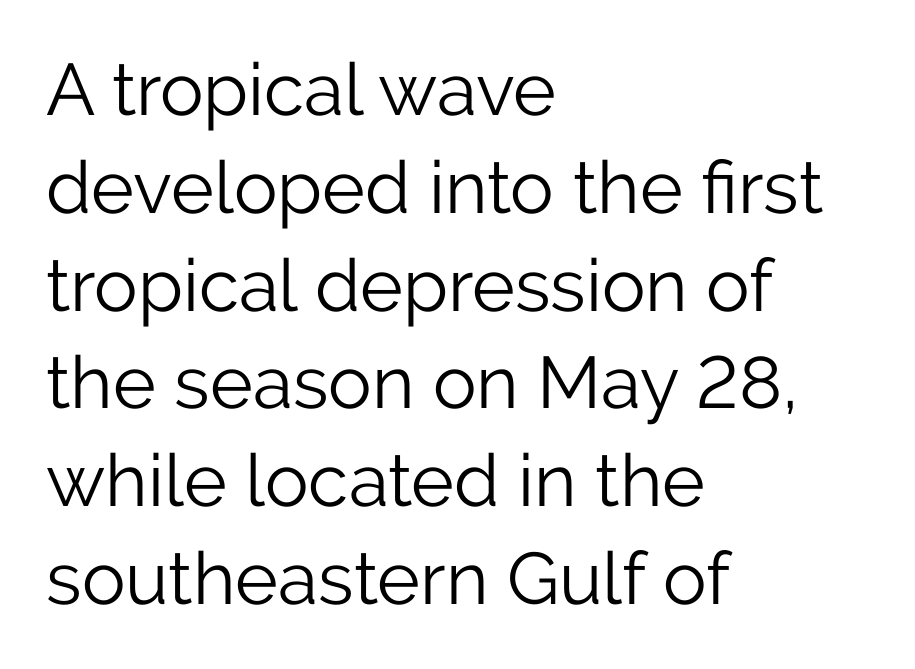
Q: Is the text bold? A: No.
Q: Is the text italic (slanted)? A: No, it is upright.
Q: Is the typeface a serif or a sans-serif typeface? A: Sans-serif.
Q: Is the text underlined? A: No.
Q: How is the paragraph aligned? A: Left-aligned.
Q: Is the spacing between letters normal or unusually wide? A: Normal.
Q: Is the spacing between lines tight, normal or loose? A: Normal.
Q: Width (condensed, normal, or wide)? A: Normal.
Q: Stroke contrast? A: Low.
Q: x-height? A: Medium.
Q: Monospaced? A: No.
